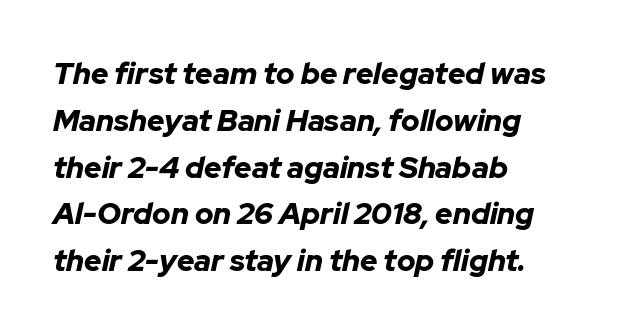
Caption: multi-line text, flush left, ragged right. The baseline area is clear. Look at the stroke-to-counter ratio: heavy, a bold. The letters are slanted; this is an italic face.
